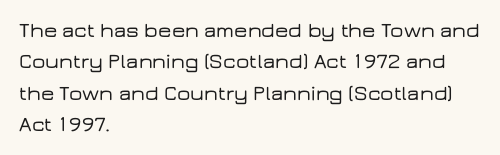
The compositor pushed each line to the left boundary. The designer left line spacing at the default. The rendering keeps characters at their native spacing. No italicization has been applied; the sample stays upright. Clear beneath every line of the passage.
